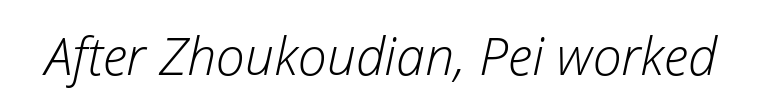
Compared with a typical body face, this is equally light or lighter still. Nothing unusual about the tracking: characters are spaced as the font intends. Varying glyph widths throughout — classic text-font behaviour. The axis of the letterforms is tilted away from vertical.
